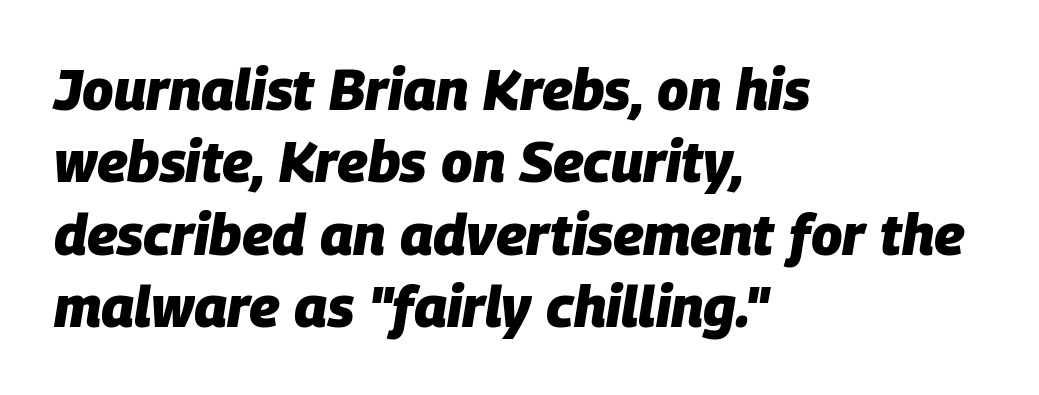
Pretty heavy lettering here — definitely bold. The passage shown stacks its lines at a standard gap. Descenders are the only things crossing below the line. Is the letter spacing exaggerated? No — it looks like the ordinary default. Notice how the stems are inclined rather than vertical — that's the hallmark of italics.
